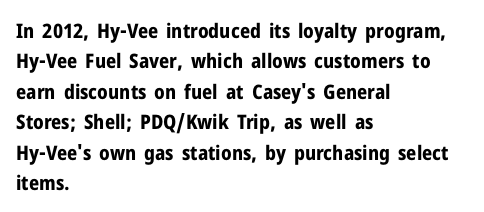
Heavy, bold letterforms. The rendering anchors every line to the left-hand side. The line-height multiplier appears to be the usual default. Style check: upright. There is no visible air inserted between adjacent glyphs. Descenders hang freely into open space.
